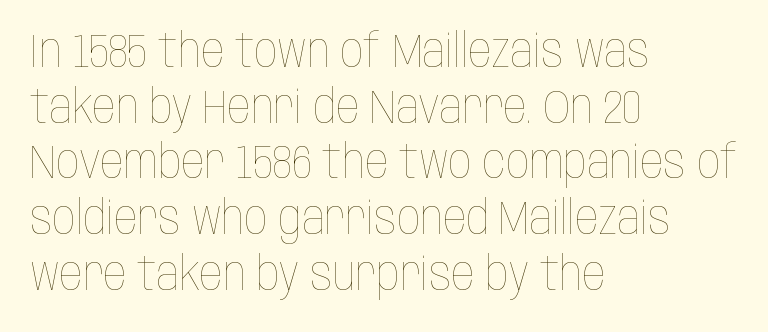
Q: Is the text bold? A: No.
Q: Is the text italic (slanted)? A: No, it is upright.
Q: Is the text underlined? A: No.
Q: How is the paragraph aligned? A: Left-aligned.
Q: Is the spacing between letters normal or unusually wide? A: Normal.
Q: Width (condensed, normal, or wide)? A: Condensed.
Q: Stroke contrast? A: Low.
Q: x-height? A: Large.
Q: Monospaced? A: No.
